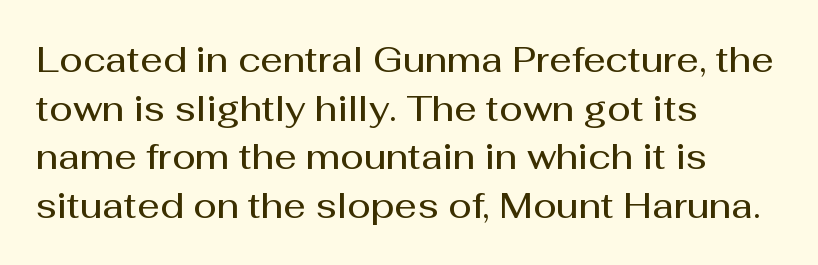
Q: Is the text bold? A: Semi-bold.
Q: Is the text italic (slanted)? A: No, it is upright.
Q: Is the typeface a serif or a sans-serif typeface? A: Sans-serif.
Q: Is the text underlined? A: No.
Q: How is the paragraph aligned? A: Left-aligned.
Q: Is the spacing between letters normal or unusually wide? A: Normal.
Q: Is the spacing between lines tight, normal or loose? A: Normal.
Q: Width (condensed, normal, or wide)? A: Normal.
Q: Stroke contrast? A: Medium.
Q: x-height? A: Medium.
Q: Monospaced? A: No.
